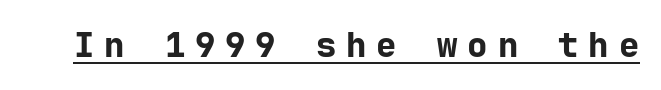
Loose tracking; the words dissolve into strings of separated letters. Upright lettering throughout. Are there feet on the stems? There aren't — it's a sans. A continuous stroke trails under the words, as in a hyperlink. Pretty heavy lettering here — definitely bold.
